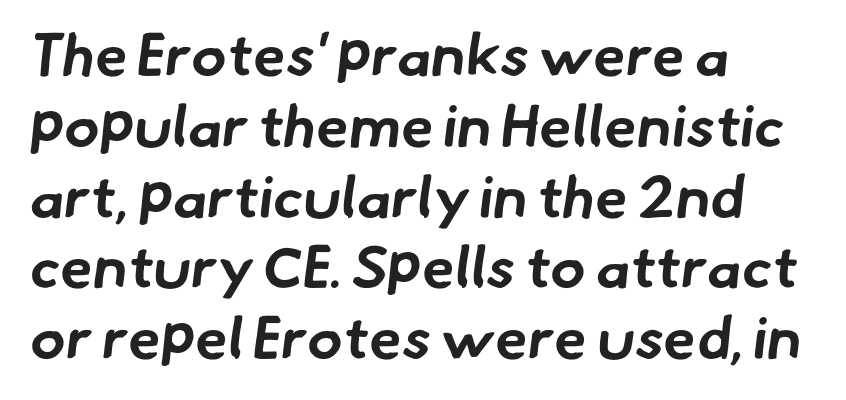
The image shows 59 px bold sans-serif type; set left-aligned, line spacing 1.2x, normal letter spacing, not underlined; low stroke contrast and a small x-height.
